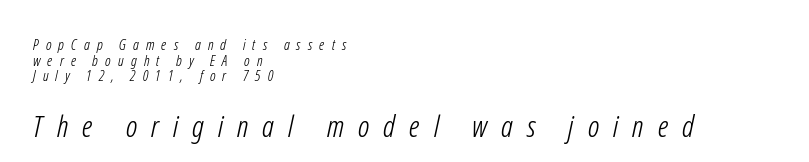
Q: Is the text bold? A: No.
Q: Is the typeface a serif or a sans-serif typeface? A: Sans-serif.
Q: Is the text underlined? A: No.
Q: How is the paragraph aligned? A: Left-aligned.
Q: Is the spacing between letters normal or unusually wide? A: Unusually wide.
Q: Is the spacing between lines tight, normal or loose? A: Tight.
Q: Which block of text is set in a larger size, the first (top) or the second (bottom)? A: The second (bottom) one.
Q: Width (condensed, normal, or wide)? A: Condensed.
Q: Stroke contrast? A: Low.
Q: x-height? A: Medium.
Q: Monospaced? A: No.
